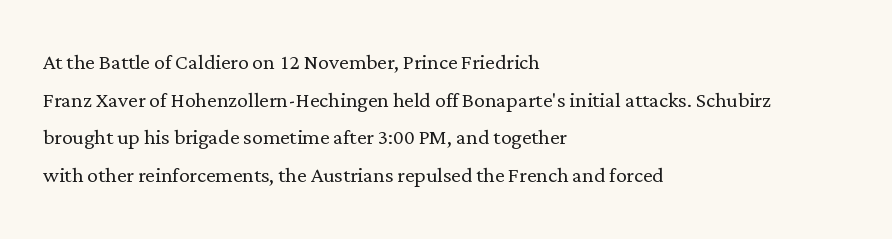
Notice how the stems are strictly vertical — no italics here. A bare baseline throughout the passage. Inter-character spacing is left at the font's built-in metrics. Vertical spacing — default. The ragged edge is on the right, which tells us the setting is flush left. The font sits on the lighter half of the weight spectrum, regular included.
